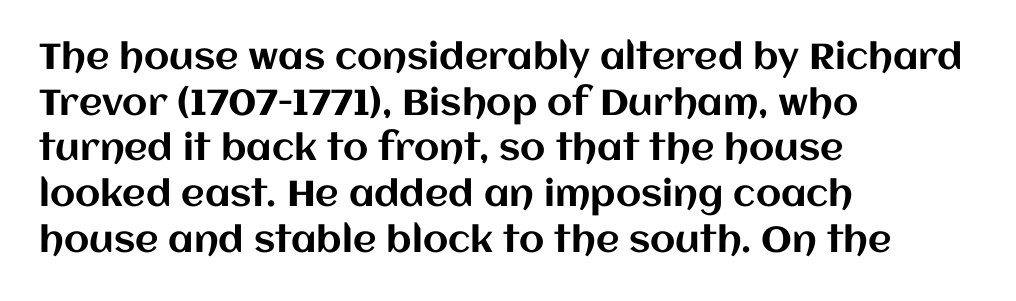
Tracking value appears to be zero — textbook default spacing. Plain, unruled lines of type. Is the block centered? No — it sits flush against the left margin. Character widths vary here, with narrow letters taking less room than wide ones.
